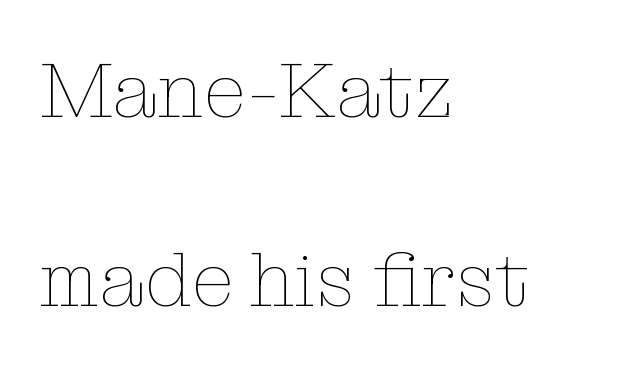
The typesetter chose a ragged-right arrangement here. The line texture is even and compact thanks to regular tracking. Widely set lines give the paragraph a tall, airy silhouette. Check under the words: just untouched page. Posture: upright roman. The strokes carry an ordinary text weight at most.
